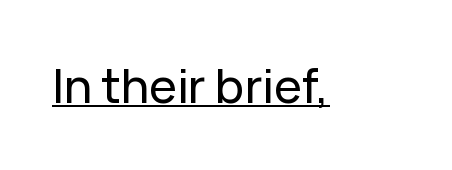
The image shows 47 px sans-serif type, upright; set normal letter spacing, underlined; low stroke contrast and a medium x-height.
